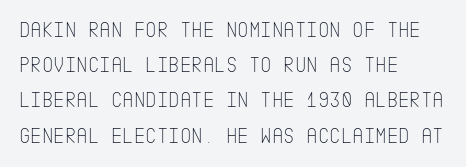
{"italic": "no", "bold": "no", "underline": "no", "align": "left", "line_spacing": "normal", "line_spacing_ratio": 1.6, "letter_spacing": "normal", "letter_spacing_em": 0.0, "glyph_px": 22}
